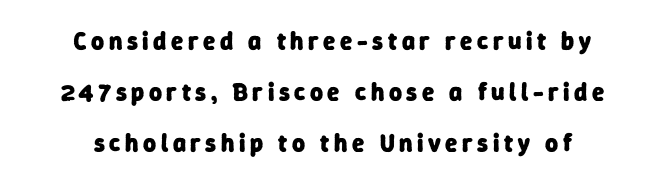
The area under the type is left untouched. Line spacing here is loose. Alignment: centered. The characters look thick and weighty, a clear bold.
